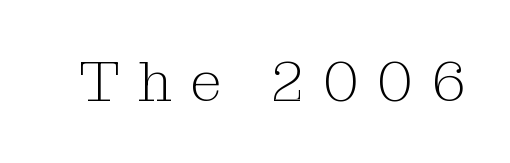
Q: Is the text bold? A: No.
Q: Is the text italic (slanted)? A: No, it is upright.
Q: Is the typeface a serif or a sans-serif typeface? A: Serif.
Q: Is the text underlined? A: No.
Q: Is the spacing between letters normal or unusually wide? A: Unusually wide.
Q: Width (condensed, normal, or wide)? A: Normal.
Q: Stroke contrast? A: Medium.
Q: x-height? A: Medium.
Q: Monospaced? A: No.
